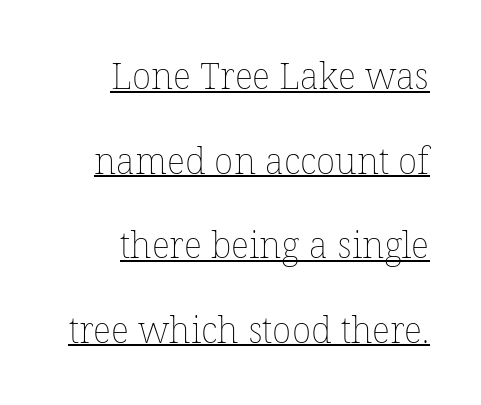
Q: Is the text bold? A: No.
Q: Is the text italic (slanted)? A: No, it is upright.
Q: Is the text underlined? A: Yes.
Q: How is the paragraph aligned? A: Right-aligned.
Q: Is the spacing between letters normal or unusually wide? A: Normal.
Q: Is the spacing between lines tight, normal or loose? A: Loose.
Q: Width (condensed, normal, or wide)? A: Normal.
Q: Stroke contrast? A: Low.
Q: x-height? A: Medium.
Q: Monospaced? A: No.
